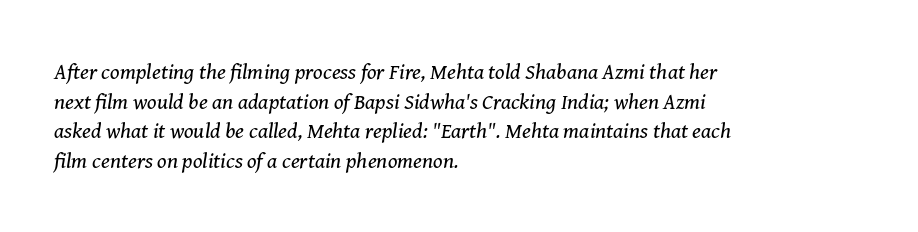
{"italic": "yes", "lean": "right", "slant_degrees": 8, "bold": "no", "underline": "no", "align": "left", "line_spacing": "normal", "line_spacing_ratio": 1.35, "letter_spacing": "normal", "letter_spacing_em": 0.0, "glyph_px": 22}
